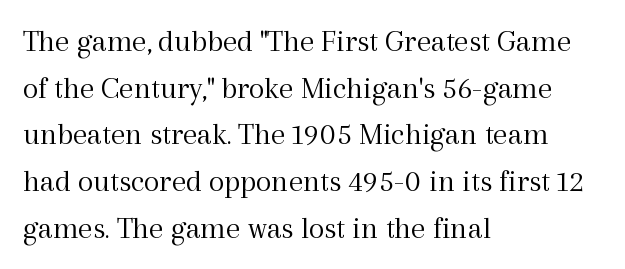
Here the designer chose a conventional face with non-uniform glyph widths. Ordinary non-slanted type is in use. This sample uses a serif face. This block has exactly the height ordinary leading produces. Alignment: flush left.
